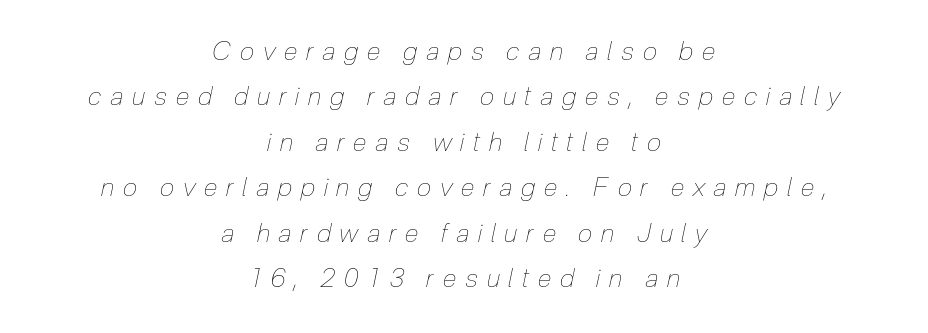
{"italic": "yes", "lean": "right", "slant_degrees": 12, "bold": "no", "underline": "no", "align": "center", "line_spacing_ratio": 1.75, "letter_spacing": "wide", "letter_spacing_em": 0.34, "glyph_px": 26}
